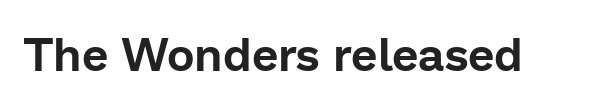
{"serif": "no", "italic": "no", "width": "normal", "stroke_contrast": "low", "x_height": "medium", "monospaced": "no", "underline": "no", "letter_spacing": "normal", "letter_spacing_em": 0.0, "glyph_px": 47}
